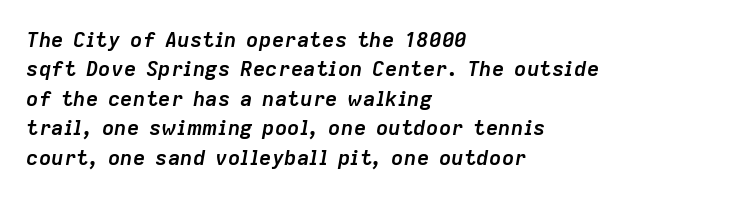
Q: Is the text bold? A: Yes.
Q: Is the text italic (slanted)? A: Yes, it leans right by about 9 degrees.
Q: Is the text underlined? A: No.
Q: How is the paragraph aligned? A: Left-aligned.
Q: Is the spacing between letters normal or unusually wide? A: Normal.
Q: Is the spacing between lines tight, normal or loose? A: Normal.
